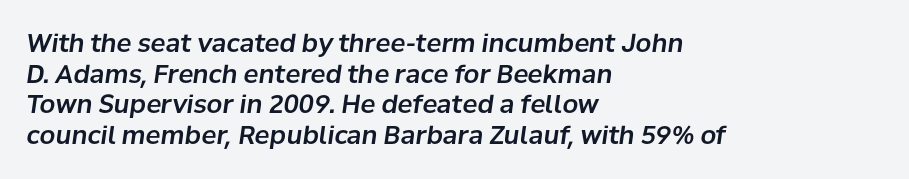
{"italic": "yes", "lean": "right", "slant_degrees": 8, "underline": "no", "align": "left", "line_spacing_ratio": 1.23, "letter_spacing": "normal", "letter_spacing_em": 0.0, "glyph_px": 25}
